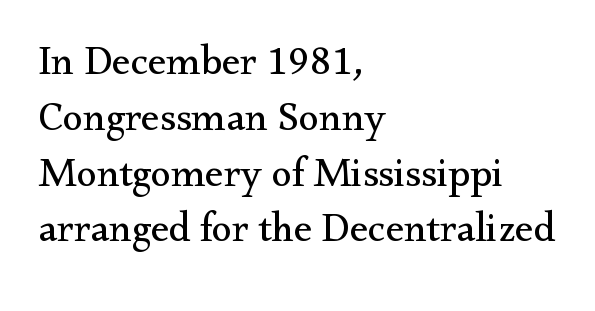
Q: Is the text bold? A: No.
Q: Is the text italic (slanted)? A: No, it is upright.
Q: Is the typeface a serif or a sans-serif typeface? A: Serif.
Q: Is the text underlined? A: No.
Q: How is the paragraph aligned? A: Left-aligned.
Q: Is the spacing between letters normal or unusually wide? A: Normal.
Q: Is the spacing between lines tight, normal or loose? A: Normal.
Q: Width (condensed, normal, or wide)? A: Normal.
Q: Stroke contrast? A: Medium.
Q: x-height? A: Small.
Q: Monospaced? A: No.
